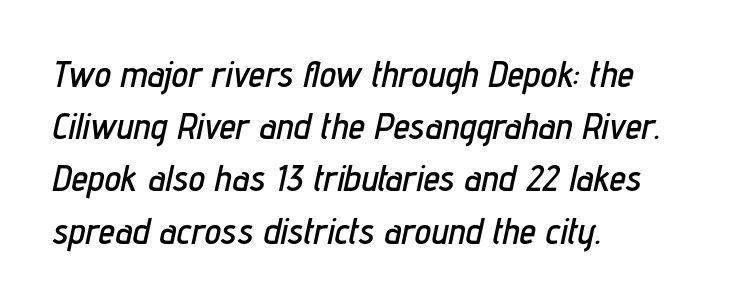
Q: Is the text italic (slanted)? A: Yes, it leans right by about 12 degrees.
Q: Is the text underlined? A: No.
Q: How is the paragraph aligned? A: Left-aligned.
Q: Is the spacing between letters normal or unusually wide? A: Normal.
Q: Is the spacing between lines tight, normal or loose? A: Normal.
Q: Width (condensed, normal, or wide)? A: Condensed.
Q: Stroke contrast? A: Low.
Q: x-height? A: Medium.
Q: Monospaced? A: No.
